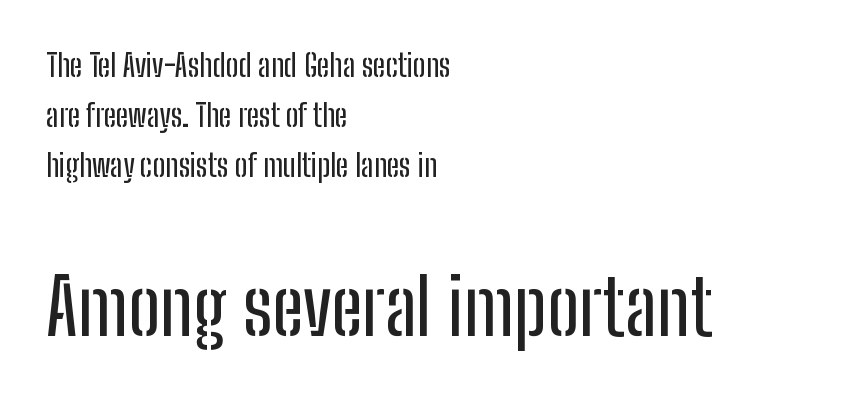
{"serif": "no", "italic": "no", "width": "condensed", "stroke_contrast": "low", "x_height": "medium", "monospaced": "no", "underline": "no", "align": "left", "line_spacing": "normal", "line_spacing_ratio": 1.62, "letter_spacing": "normal", "letter_spacing_em": 0.0, "larger_block": "second", "size_ratio": 2.52, "glyph_px": 78}
